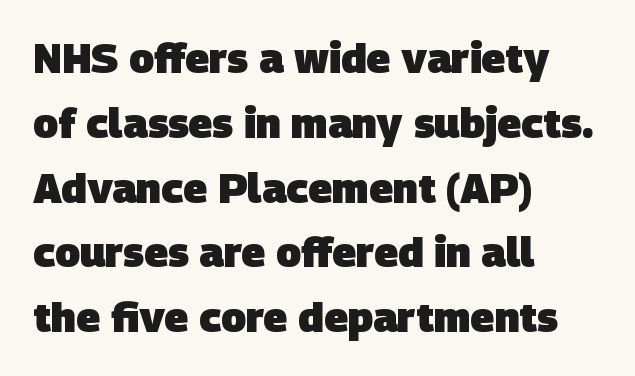
Q: Is the text bold? A: Yes.
Q: Is the typeface a serif or a sans-serif typeface? A: Sans-serif.
Q: Is the text underlined? A: No.
Q: How is the paragraph aligned? A: Left-aligned.
Q: Is the spacing between letters normal or unusually wide? A: Normal.
Q: Is the spacing between lines tight, normal or loose? A: Normal.
Q: Width (condensed, normal, or wide)? A: Normal.
Q: Stroke contrast? A: Low.
Q: x-height? A: Large.
Q: Monospaced? A: No.
